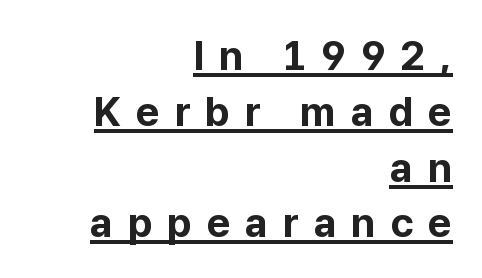
The image shows 41 px bold sans-serif type, upright; set right-aligned, normal line spacing (1.36x), unusually wide letter spacing (+0.36 em), underlined; low stroke contrast and a medium x-height.
